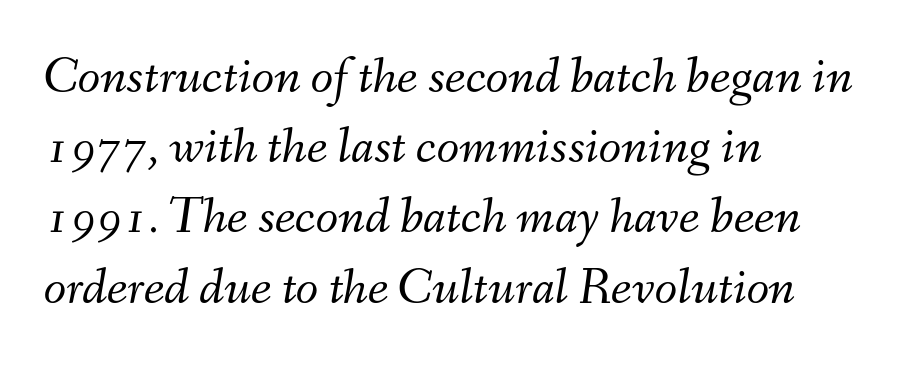
Q: Is the text bold? A: No.
Q: Is the text italic (slanted)? A: Yes, it leans right by about 9 degrees.
Q: Is the text underlined? A: No.
Q: How is the paragraph aligned? A: Left-aligned.
Q: Is the spacing between letters normal or unusually wide? A: Normal.
Q: Is the spacing between lines tight, normal or loose? A: Normal.
Q: Width (condensed, normal, or wide)? A: Normal.
Q: Stroke contrast? A: Medium.
Q: x-height? A: Small.
Q: Monospaced? A: No.
